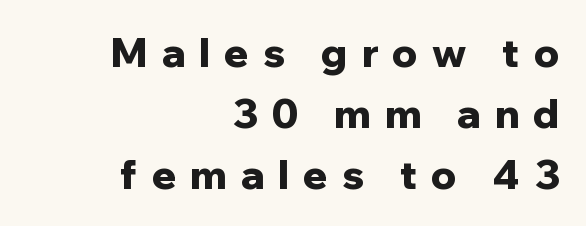
The line texture is sparse and dotted thanks to wide tracking. Here the designer chose a conventional face with non-uniform glyph widths. Caption: bold face, heavy strokes. The strip under each line holds only bare page. You can tell from the bare stems that sans-serif type was used. Line ends are locked; line starts wander.
